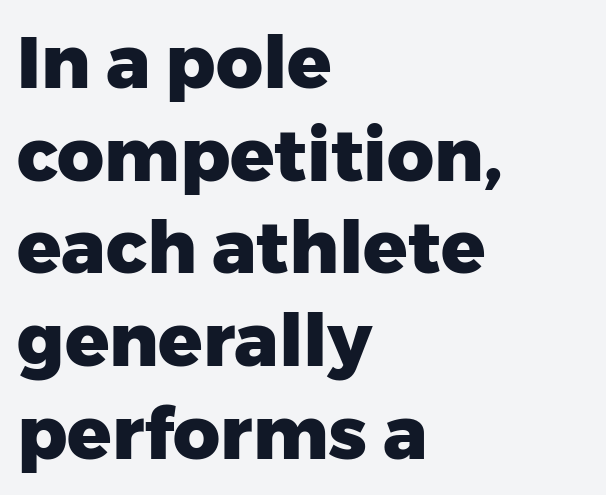
{"serif": "no", "italic": "no", "bold": "yes", "weight": "heavy", "width": "normal", "stroke_contrast": "low", "x_height": "medium", "monospaced": "no", "underline": "no", "align": "left", "line_spacing": "normal", "line_spacing_ratio": 1.27, "letter_spacing": "normal", "letter_spacing_em": 0.0, "glyph_px": 73}
